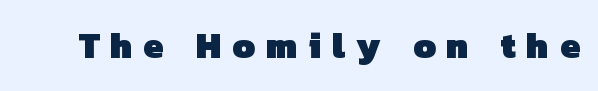
Q: Is the text bold? A: Yes.
Q: Is the typeface a serif or a sans-serif typeface? A: Sans-serif.
Q: Is the text underlined? A: No.
Q: Is the spacing between letters normal or unusually wide? A: Unusually wide.
Q: Width (condensed, normal, or wide)? A: Normal.
Q: Stroke contrast? A: Low.
Q: x-height? A: Medium.
Q: Monospaced? A: No.
